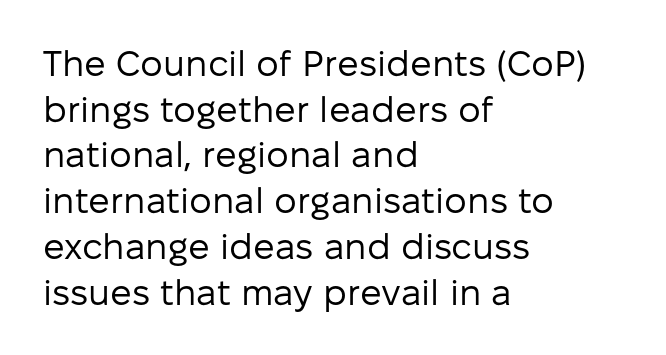
{"serif": "no", "italic": "no", "bold": "no", "weight": "regular", "width": "normal", "stroke_contrast": "low", "x_height": "medium", "monospaced": "no", "underline": "no", "align": "left", "line_spacing": "normal", "line_spacing_ratio": 1.27, "letter_spacing": "normal", "letter_spacing_em": 0.0, "glyph_px": 36}
